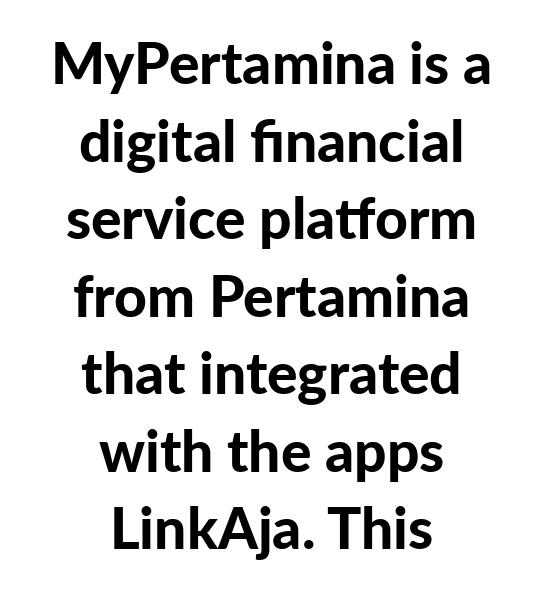
Q: Is the text bold? A: Yes.
Q: Is the text italic (slanted)? A: No, it is upright.
Q: Is the typeface a serif or a sans-serif typeface? A: Sans-serif.
Q: Is the text underlined? A: No.
Q: How is the paragraph aligned? A: Centered.
Q: Is the spacing between letters normal or unusually wide? A: Normal.
Q: Is the spacing between lines tight, normal or loose? A: Normal.
Q: Width (condensed, normal, or wide)? A: Normal.
Q: Stroke contrast? A: Low.
Q: x-height? A: Medium.
Q: Monospaced? A: No.
